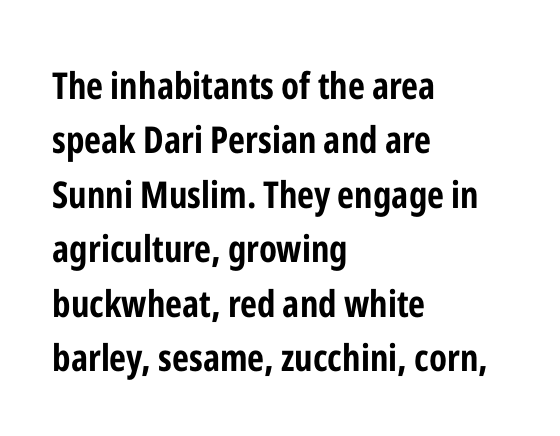
{"serif": "no", "italic": "no", "bold": "yes", "weight": "bold", "width": "condensed", "stroke_contrast": "low", "x_height": "medium", "monospaced": "no", "underline": "no", "align": "left", "line_spacing": "normal", "line_spacing_ratio": 1.47, "letter_spacing": "normal", "letter_spacing_em": 0.0, "glyph_px": 37}
